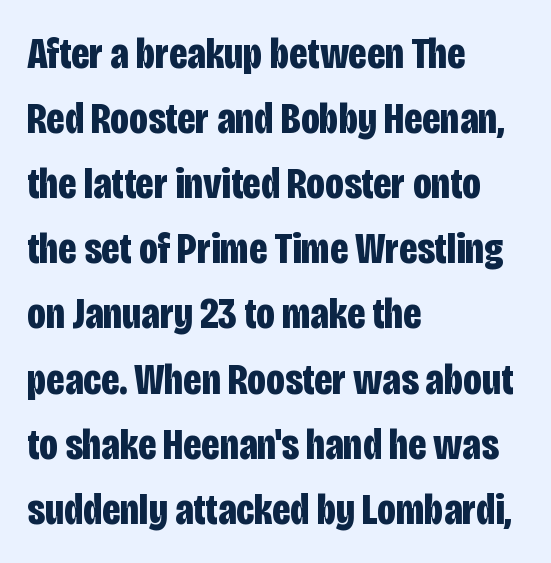
The image shows 44 px bold, condensed sans-serif type, upright; set left-aligned, normal line spacing (1.48x), normal letter spacing, not underlined; low stroke contrast and a large x-height.
